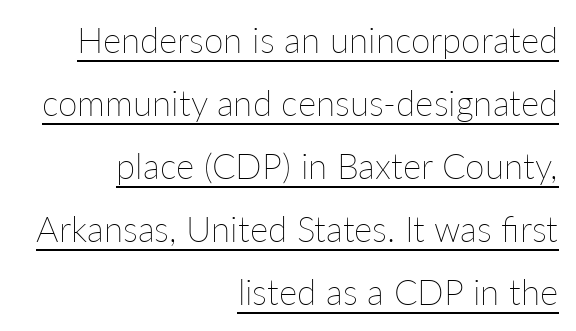
Q: Is the text bold? A: No.
Q: Is the text italic (slanted)? A: No, it is upright.
Q: Is the text underlined? A: Yes.
Q: How is the paragraph aligned? A: Right-aligned.
Q: Is the spacing between letters normal or unusually wide? A: Normal.
Q: Width (condensed, normal, or wide)? A: Normal.
Q: Stroke contrast? A: Low.
Q: x-height? A: Medium.
Q: Monospaced? A: No.
